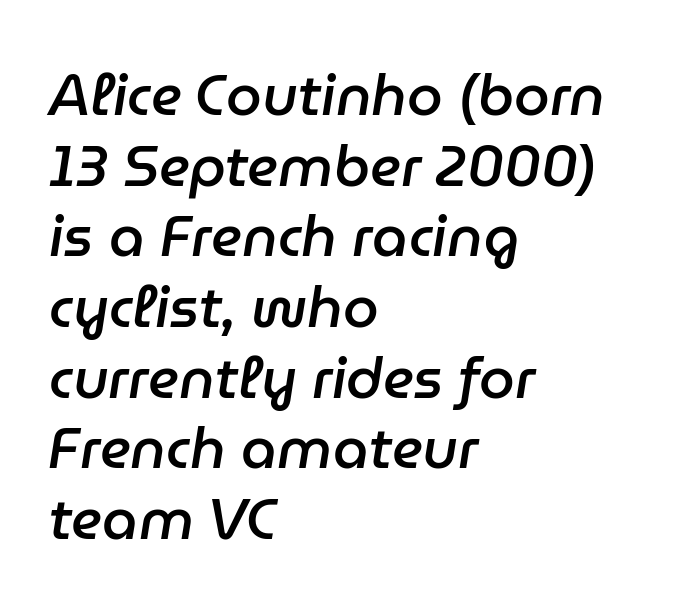
Q: Is the text bold? A: Semi-bold.
Q: Is the text italic (slanted)? A: Yes, it leans right by about 9 degrees.
Q: Is the text underlined? A: No.
Q: How is the paragraph aligned? A: Left-aligned.
Q: Is the spacing between letters normal or unusually wide? A: Normal.
Q: Width (condensed, normal, or wide)? A: Normal.
Q: Stroke contrast? A: Low.
Q: x-height? A: Medium.
Q: Monospaced? A: No.
